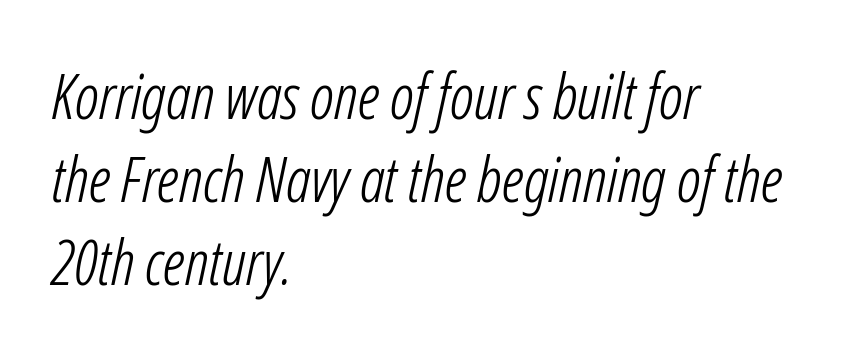
The paragraph has a hard left edge and a soft right edge. These lines sit exactly where default settings would place them. The typeface has the unassuming heft of standard copy or less. Honestly, there is no underline to notice here at all. This is oblique type, the kind used for emphasis or titles. The passage shown is typed in a proportional face where columns would drift.
